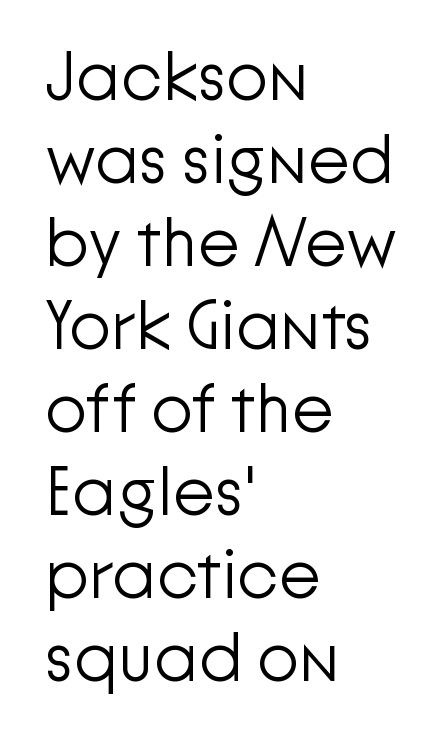
The image shows 68 px light sans-serif type, upright; set left-aligned, line spacing 1.22x, normal letter spacing, not underlined; low stroke contrast and a medium x-height.
